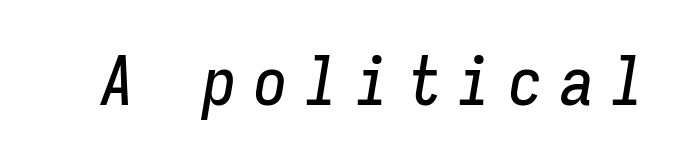
The image shows 67 px condensed type, italic (leaning right), monospaced; set unusually wide letter spacing (+0.26 em), not underlined; low stroke contrast and a medium x-height.
